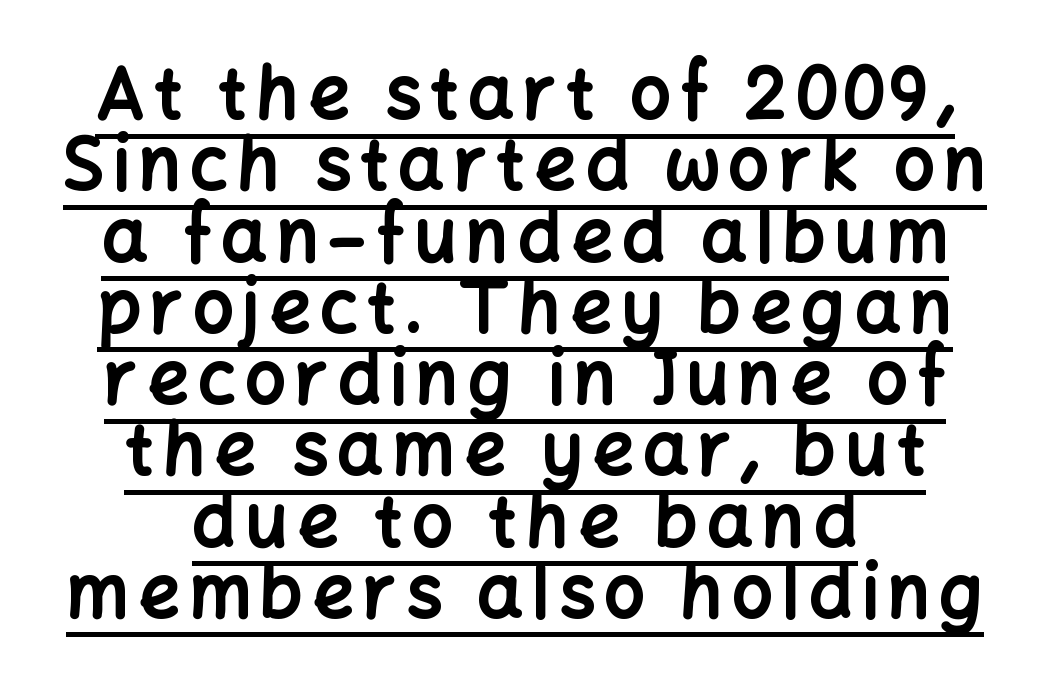
{"serif": "no", "italic": "no", "bold": "yes", "weight": "bold", "width": "normal", "stroke_contrast": "low", "x_height": "medium", "monospaced": "no", "underline": "yes", "align": "center", "line_spacing": "tight", "line_spacing_ratio": 0.99, "glyph_px": 72}
